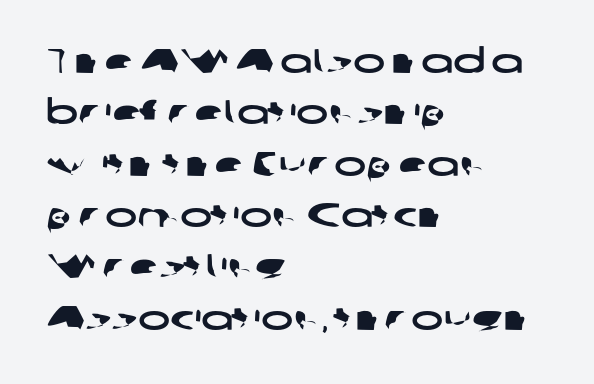
The image shows 34 px wide sans-serif type; set left-aligned, normal line spacing (1.51x), normal letter spacing, not underlined; low stroke contrast and a medium x-height.
